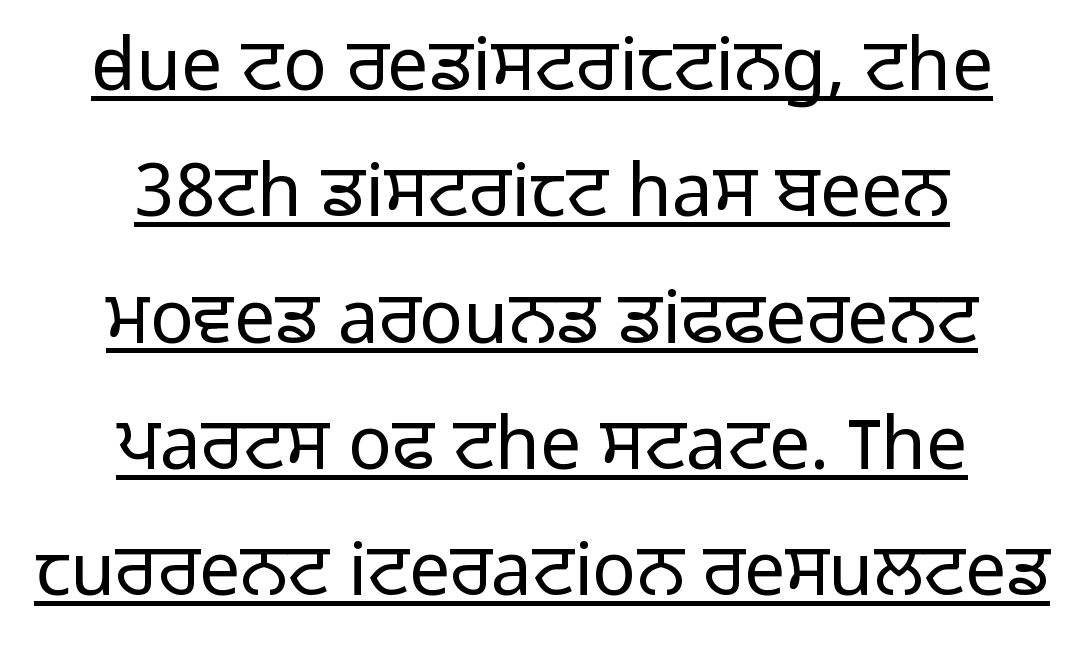
Q: Is the text bold? A: No.
Q: Is the text italic (slanted)? A: No, it is upright.
Q: Is the typeface a serif or a sans-serif typeface? A: Sans-serif.
Q: Is the text underlined? A: Yes.
Q: How is the paragraph aligned? A: Centered.
Q: Is the spacing between letters normal or unusually wide? A: Normal.
Q: Width (condensed, normal, or wide)? A: Normal.
Q: Stroke contrast? A: Low.
Q: x-height? A: Medium.
Q: Monospaced? A: No.
